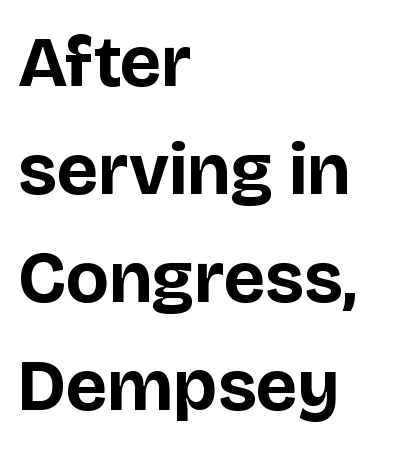
Spacing between characters is what you'd get straight out of the box. This is roman type, the default non-slanted kind. The sample has been set heavy, in full bold. Clear beneath every line of the passage. The face used here is proportionally spaced, like ordinary book or web type. Line starts are locked; line ends wander.
